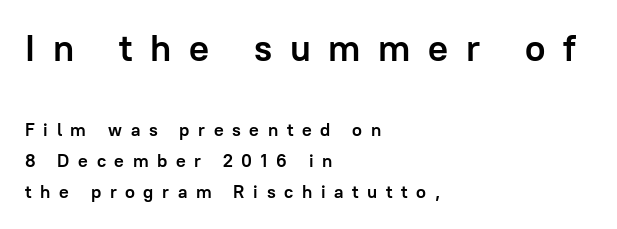
{"serif": "no", "italic": "no", "bold": "yes", "weight": "semibold", "width": "normal", "stroke_contrast": "low", "x_height": "medium", "monospaced": "no", "underline": "no", "align": "left", "line_spacing_ratio": 1.72, "letter_spacing": "wide", "letter_spacing_em": 0.48, "larger_block": "first", "size_ratio": 2.06, "glyph_px": 37}
